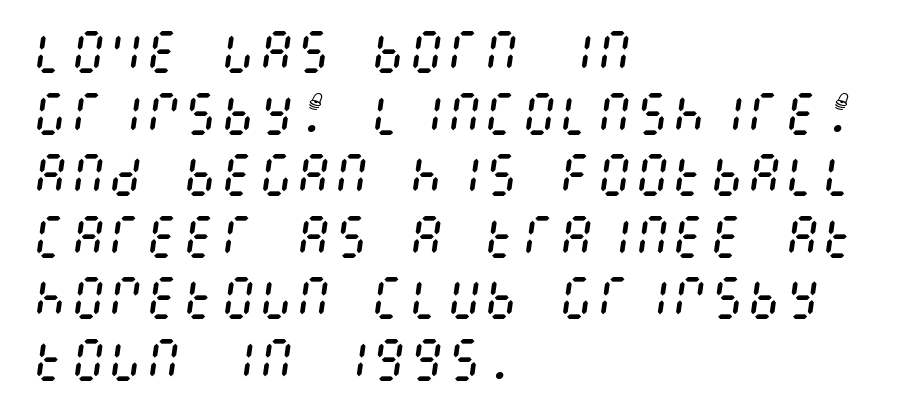
{"italic": "yes", "lean": "right", "slant_degrees": 8, "bold": "no", "weight": "regular", "width": "condensed", "stroke_contrast": "medium", "x_height": "large", "underline": "no", "align": "left", "line_spacing": "normal", "line_spacing_ratio": 1.31, "letter_spacing": "normal", "letter_spacing_em": 0.0, "glyph_px": 47}
